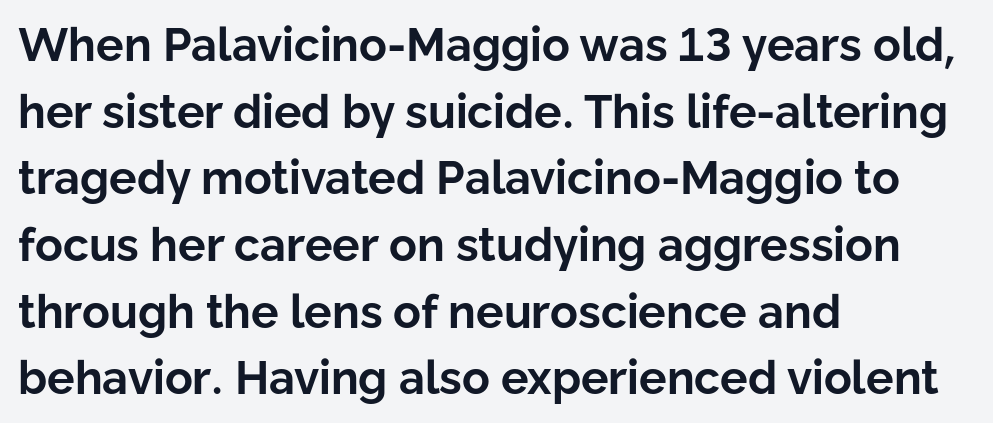
The image shows 46 px bold sans-serif type, upright; set left-aligned, normal line spacing (1.45x), normal letter spacing, not underlined; low stroke contrast and a medium x-height.
